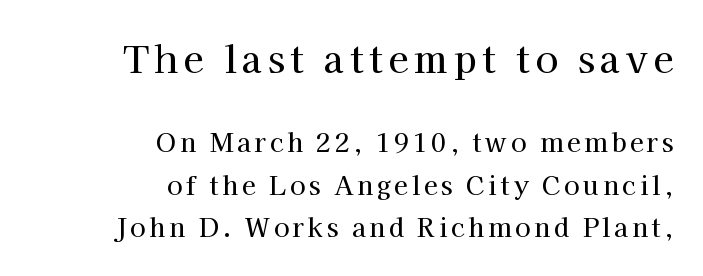
Q: Is the text italic (slanted)? A: No, it is upright.
Q: Is the typeface a serif or a sans-serif typeface? A: Serif.
Q: Is the text underlined? A: No.
Q: How is the paragraph aligned? A: Right-aligned.
Q: Which block of text is set in a larger size, the first (top) or the second (bottom)? A: The first (top) one.
Q: Width (condensed, normal, or wide)? A: Normal.
Q: Stroke contrast? A: High.
Q: x-height? A: Medium.
Q: Monospaced? A: No.
